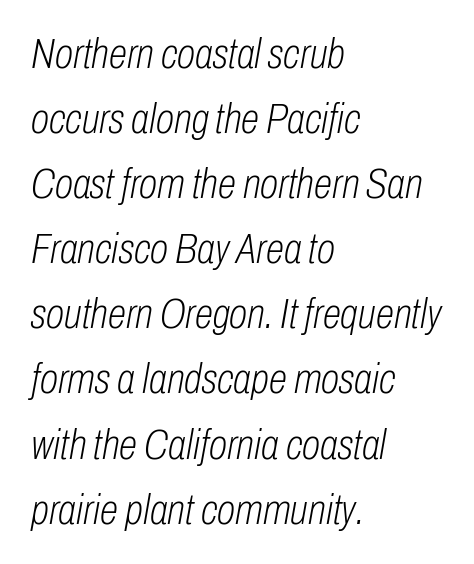
The image shows 42 px light, condensed type, italic (leaning right); set left-aligned, normal line spacing (1.55x), normal letter spacing, not underlined; low stroke contrast and a medium x-height.
